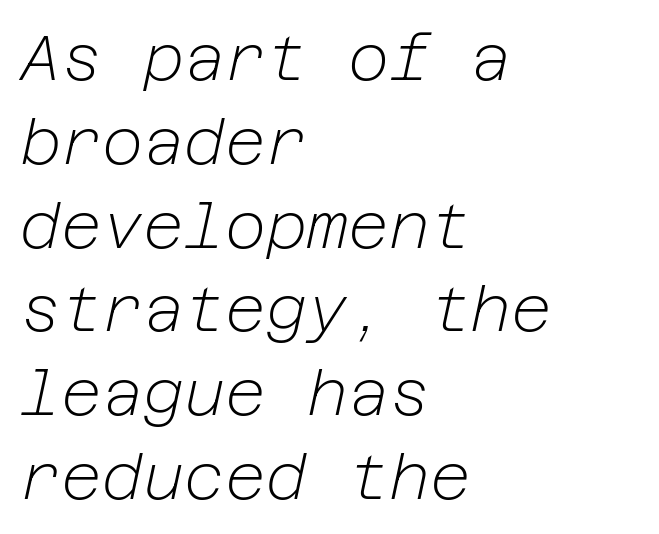
Q: Is the text bold? A: No.
Q: Is the text italic (slanted)? A: Yes, it leans right by about 12 degrees.
Q: Is the text underlined? A: No.
Q: How is the paragraph aligned? A: Left-aligned.
Q: Is the spacing between letters normal or unusually wide? A: Normal.
Q: Is the spacing between lines tight, normal or loose? A: Normal.
Q: Width (condensed, normal, or wide)? A: Normal.
Q: Stroke contrast? A: Low.
Q: x-height? A: Medium.
